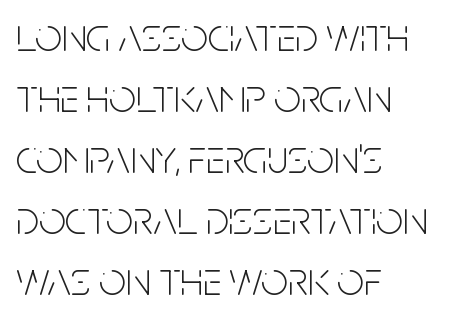
Q: Is the text bold? A: No.
Q: Is the text italic (slanted)? A: No, it is upright.
Q: Is the typeface a serif or a sans-serif typeface? A: Sans-serif.
Q: Is the text underlined? A: No.
Q: How is the paragraph aligned? A: Left-aligned.
Q: Is the spacing between letters normal or unusually wide? A: Normal.
Q: Is the spacing between lines tight, normal or loose? A: Normal.
Q: Width (condensed, normal, or wide)? A: Condensed.
Q: Stroke contrast? A: Low.
Q: x-height? A: Large.
Q: Monospaced? A: No.
